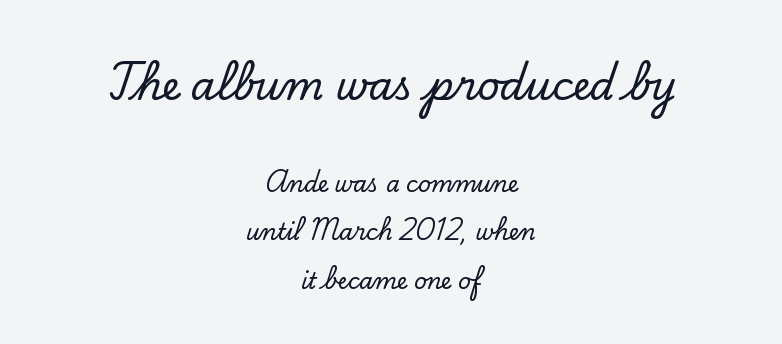
{"serif": "yes", "width": "normal", "stroke_contrast": "low", "x_height": "small", "monospaced": "no", "underline": "no", "align": "center", "line_spacing": "loose", "line_spacing_ratio": 2.2, "letter_spacing": "normal", "letter_spacing_em": 0.0, "larger_block": "first", "size_ratio": 1.77, "glyph_px": 39}
